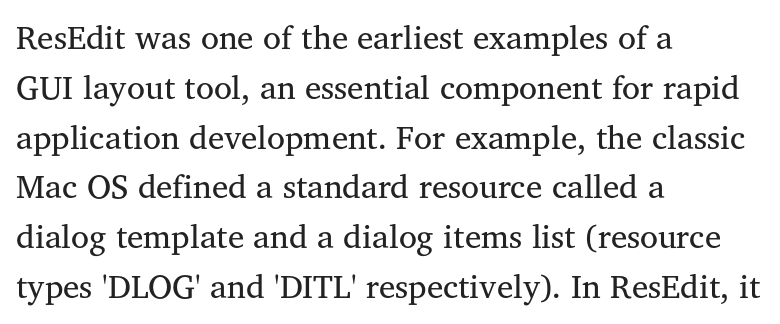
{"serif": "yes", "italic": "no", "bold": "no", "weight": "regular", "width": "normal", "stroke_contrast": "medium", "x_height": "medium", "monospaced": "no", "underline": "no", "align": "left", "line_spacing": "normal", "line_spacing_ratio": 1.51, "letter_spacing": "normal", "letter_spacing_em": 0.0, "glyph_px": 33}
